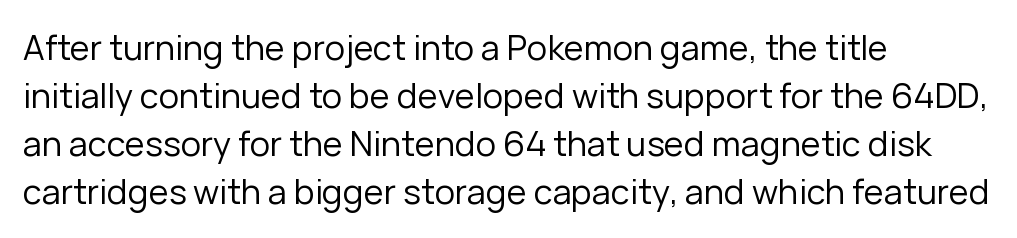
The image shows 34 px regular-weight sans-serif type, upright; set left-aligned, normal line spacing (1.41x), normal letter spacing, not underlined; low stroke contrast and a medium x-height.
